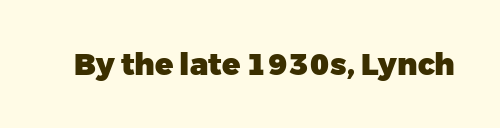
Q: Is the text bold? A: Yes.
Q: Is the text italic (slanted)? A: No, it is upright.
Q: Is the typeface a serif or a sans-serif typeface? A: Sans-serif.
Q: Is the text underlined? A: No.
Q: Is the spacing between letters normal or unusually wide? A: Normal.
Q: Width (condensed, normal, or wide)? A: Normal.
Q: Stroke contrast? A: Low.
Q: x-height? A: Medium.
Q: Monospaced? A: No.
